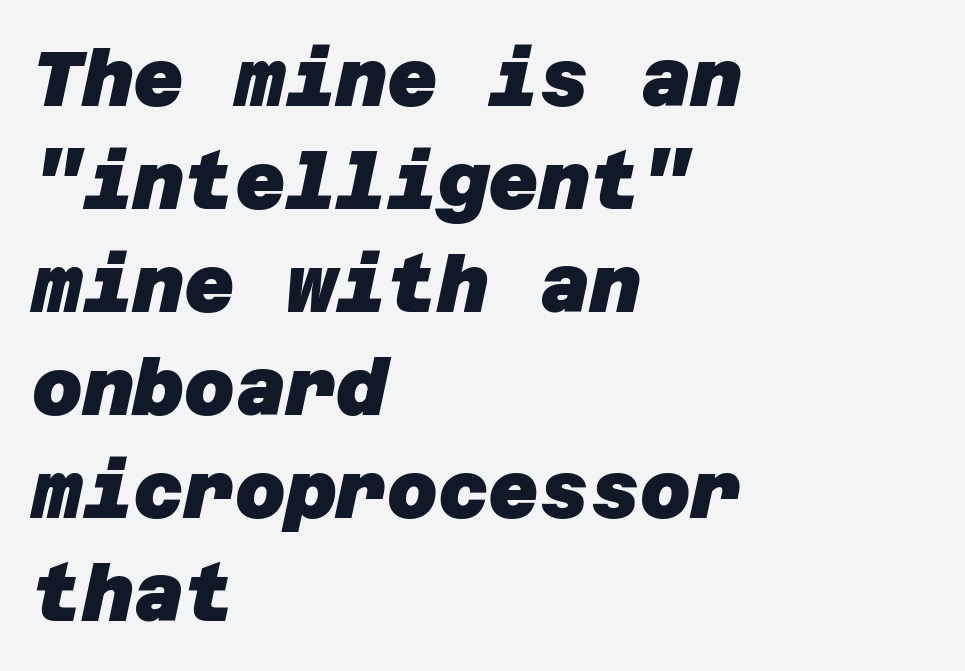
Q: Is the text bold? A: Yes.
Q: Is the typeface a serif or a sans-serif typeface? A: Sans-serif.
Q: Is the text underlined? A: No.
Q: How is the paragraph aligned? A: Left-aligned.
Q: Is the spacing between letters normal or unusually wide? A: Normal.
Q: Is the spacing between lines tight, normal or loose? A: Normal.
Q: Width (condensed, normal, or wide)? A: Normal.
Q: Stroke contrast? A: Low.
Q: x-height? A: Large.
